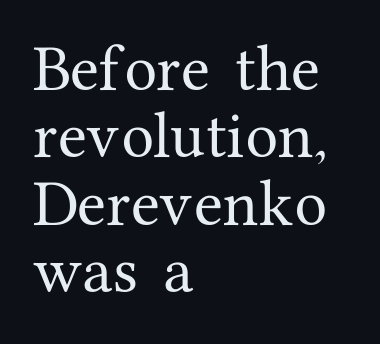
Think of a printed novel: that variable character pitch is what you see here. These lines are composed in type with serifs. The gaps between neighbouring characters are ordinary and unremarkable. The rendering anchors every line to the left-hand side. A roman cut, with each character standing at attention.
